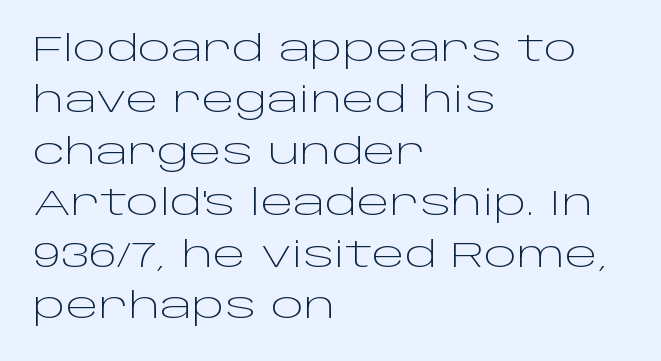
Looks like regular typesetting: each glyph gets only the width it needs. Bold? No — there's no thickening of the strokes. Underlining? Definitely not there. The letters carry no serifs — their stems end cleanly without finishing strokes. If you drew a ruler down the left edge, every line would touch it.
